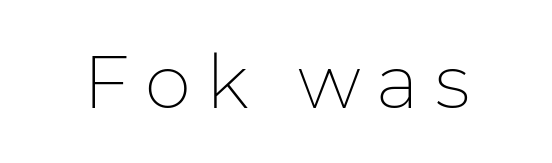
The image shows 74 px thin sans-serif type, upright; set unusually wide letter spacing (+0.21 em), not underlined; low stroke contrast and a medium x-height.
